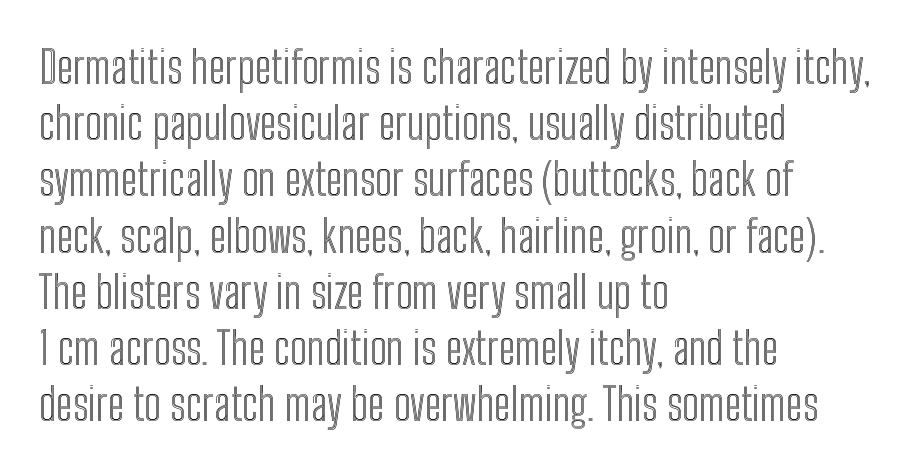
{"italic": "no", "width": "condensed", "x_height": "medium", "monospaced": "no", "underline": "no", "align": "left", "line_spacing": "normal", "line_spacing_ratio": 1.25, "letter_spacing": "normal", "letter_spacing_em": 0.0, "glyph_px": 45}
